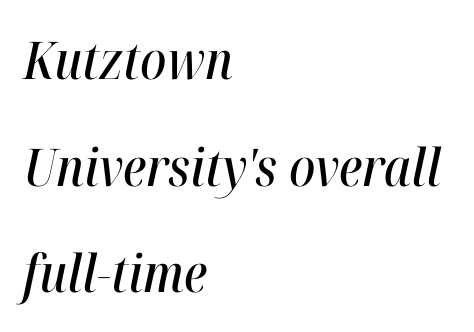
{"italic": "yes", "lean": "right", "slant_degrees": 12, "width": "condensed", "stroke_contrast": "high", "x_height": "medium", "monospaced": "no", "underline": "no", "align": "left", "line_spacing": "loose", "line_spacing_ratio": 2.05, "letter_spacing": "normal", "letter_spacing_em": 0.0, "glyph_px": 52}
